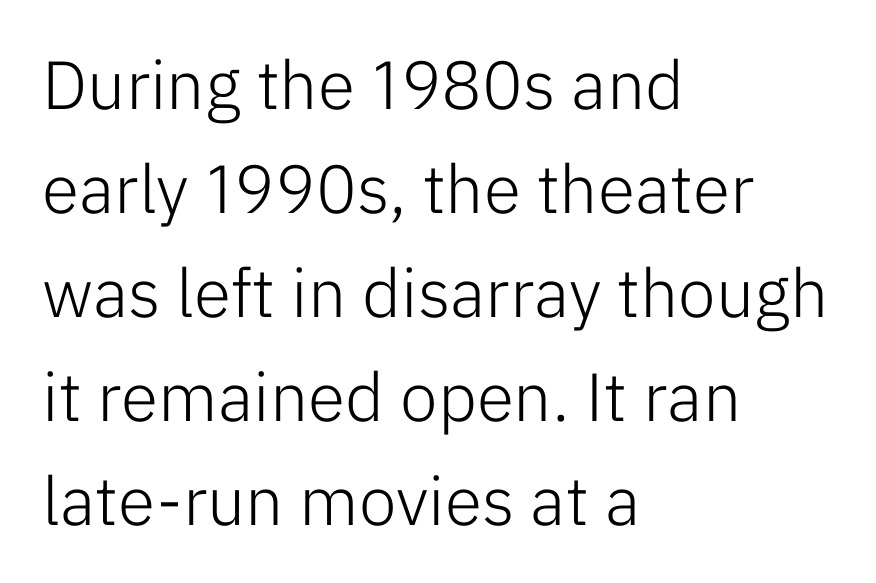
Q: Is the text bold? A: No.
Q: Is the text italic (slanted)? A: No, it is upright.
Q: Is the typeface a serif or a sans-serif typeface? A: Sans-serif.
Q: Is the text underlined? A: No.
Q: How is the paragraph aligned? A: Left-aligned.
Q: Is the spacing between letters normal or unusually wide? A: Normal.
Q: Is the spacing between lines tight, normal or loose? A: Normal.
Q: Width (condensed, normal, or wide)? A: Normal.
Q: Stroke contrast? A: Low.
Q: x-height? A: Medium.
Q: Monospaced? A: No.
